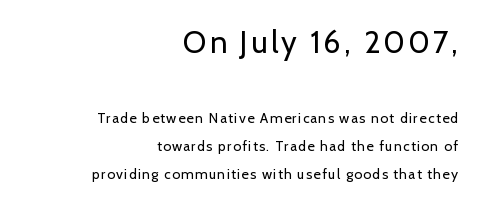
The image shows 31 px regular-weight sans-serif type, upright; set right-aligned, loose line spacing (1.99x), not underlined; the first (top) block is 2.21x larger; low stroke contrast and a medium x-height.
